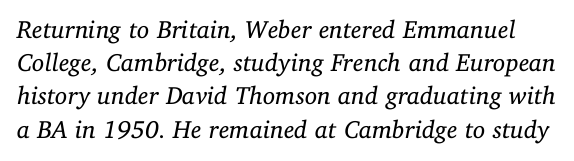
Q: Is the text bold? A: No.
Q: Is the text italic (slanted)? A: Yes, it leans right by about 11 degrees.
Q: Is the text underlined? A: No.
Q: Is the spacing between letters normal or unusually wide? A: Normal.
Q: Is the spacing between lines tight, normal or loose? A: Normal.
